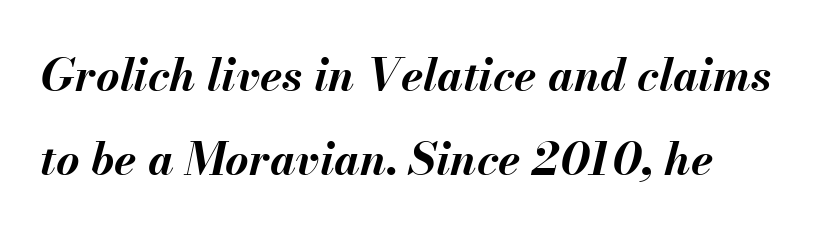
No word sits above an underline. The strokes are fattened all the way to bold. Inter-character spacing is left at the font's built-in metrics. The lines are quadded left.
